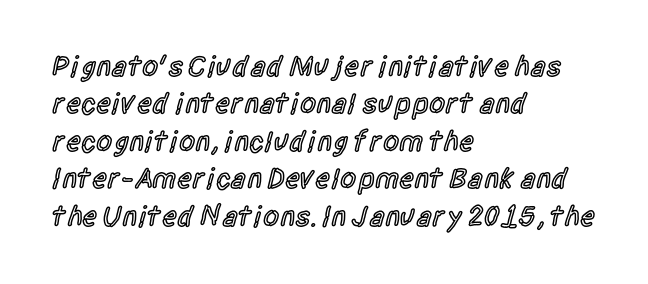
Q: Is the text bold? A: Semi-bold.
Q: Is the text italic (slanted)? A: Yes.
Q: Is the typeface a serif or a sans-serif typeface? A: Sans-serif.
Q: Is the text underlined? A: No.
Q: How is the paragraph aligned? A: Left-aligned.
Q: Is the spacing between letters normal or unusually wide? A: Normal.
Q: Is the spacing between lines tight, normal or loose? A: Normal.
Q: Width (condensed, normal, or wide)? A: Condensed.
Q: x-height? A: Large.
Q: Monospaced? A: No.
